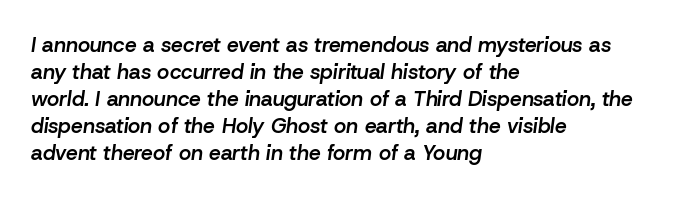
The face used here is rendered with its standard letterfit. Unmarked baselines from the first word to the last. Semibold letterforms, between regular and bold. The setting favours the left margin, as ordinary paragraphs usually do. Successive baselines arrive at the customary interval.
